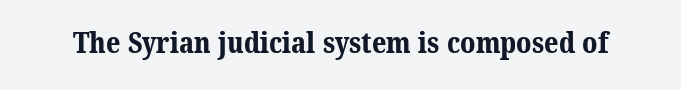
Just letters on the line, the space beneath them empty. Between one letter and the next there's only the usual sliver of space. Students, this is bold: see how much ink each stroke carries. Here the designer chose a conventional face with non-uniform glyph widths. Are there feet on the stems? There are — it's a serif.
